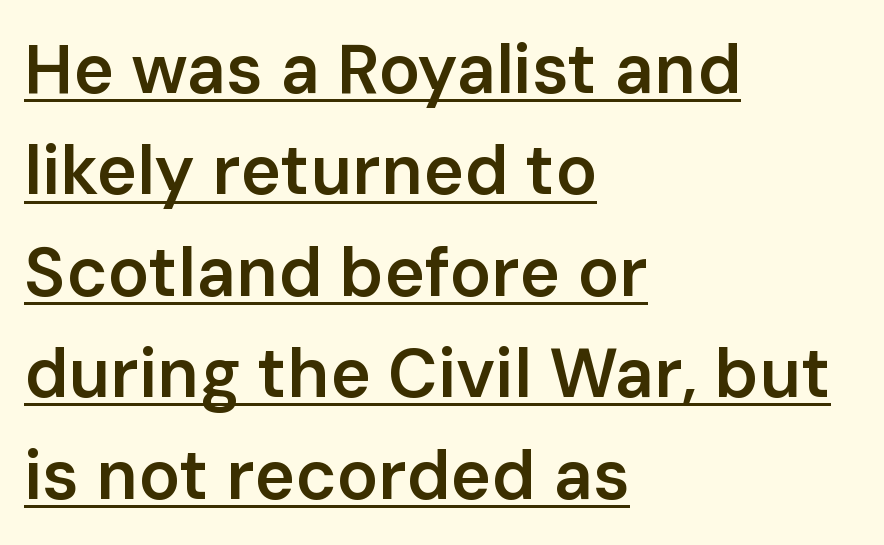
Q: Is the text bold? A: Semi-bold.
Q: Is the text italic (slanted)? A: No, it is upright.
Q: Is the typeface a serif or a sans-serif typeface? A: Sans-serif.
Q: Is the text underlined? A: Yes.
Q: How is the paragraph aligned? A: Left-aligned.
Q: Is the spacing between letters normal or unusually wide? A: Normal.
Q: Is the spacing between lines tight, normal or loose? A: Normal.
Q: Width (condensed, normal, or wide)? A: Normal.
Q: Stroke contrast? A: Low.
Q: x-height? A: Medium.
Q: Monospaced? A: No.
